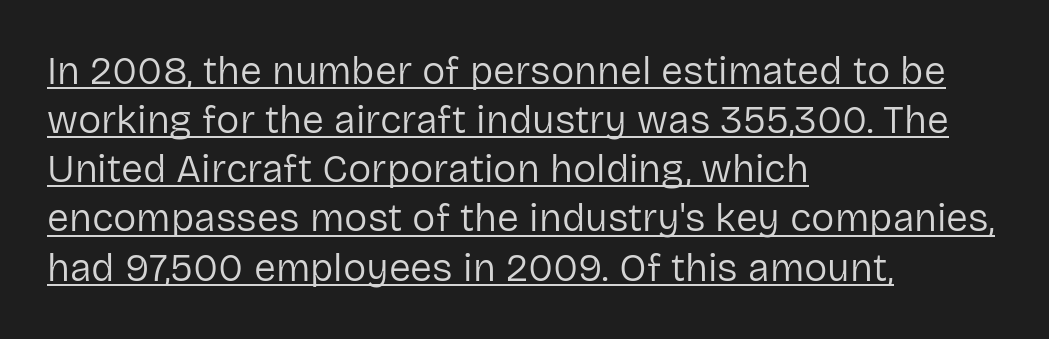
The image shows 39 px regular-weight sans-serif type, upright; set left-aligned, normal line spacing (1.26x), normal letter spacing, underlined; low stroke contrast and a medium x-height.
